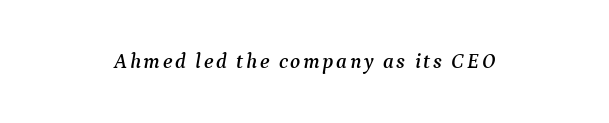
The image shows 21 px text type, italic (leaning right); set centered, not underlined.
